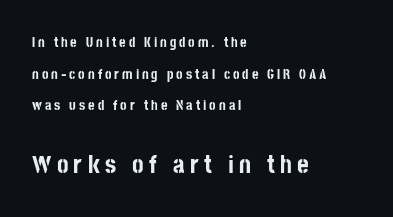
Q: Is the text bold? A: Yes.
Q: Is the text italic (slanted)? A: No, it is upright.
Q: Is the text underlined? A: No.
Q: How is the paragraph aligned? A: Left-aligned.
Q: Is the spacing between letters normal or unusually wide? A: Unusually wide.
Q: Is the spacing between lines tight, normal or loose? A: Loose.
Q: Which block of text is set in a larger size, the first (top) or the second (bottom)? A: The second (bottom) one.
